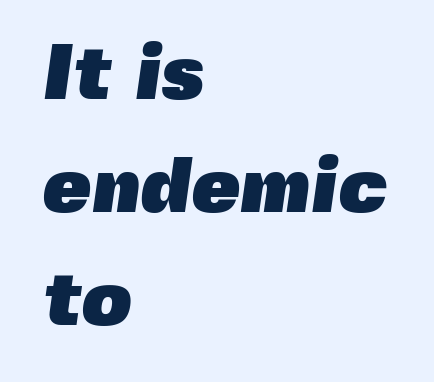
The image shows 78 px heavy sans-serif type; set left-aligned, normal line spacing (1.45x), normal letter spacing, not underlined; a medium x-height.
